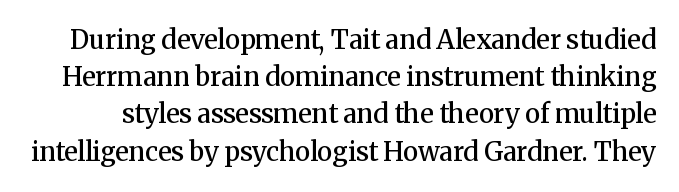
{"italic": "no", "bold": "semi", "underline": "no", "line_spacing": "normal", "line_spacing_ratio": 1.43, "letter_spacing": "normal", "letter_spacing_em": 0.0, "glyph_px": 26}
